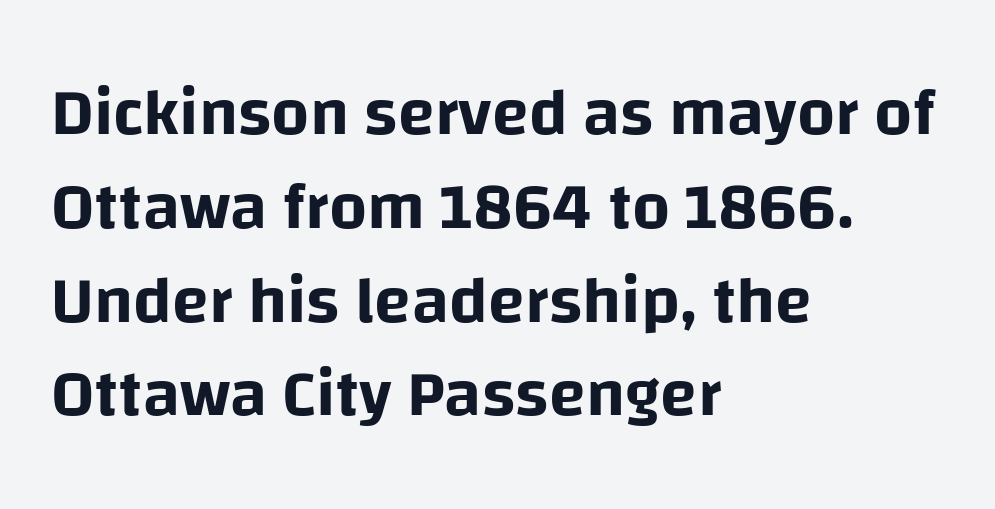
Q: Is the text italic (slanted)? A: No, it is upright.
Q: Is the typeface a serif or a sans-serif typeface? A: Sans-serif.
Q: Is the text underlined? A: No.
Q: How is the paragraph aligned? A: Left-aligned.
Q: Is the spacing between letters normal or unusually wide? A: Normal.
Q: Is the spacing between lines tight, normal or loose? A: Normal.
Q: Width (condensed, normal, or wide)? A: Normal.
Q: Stroke contrast? A: Low.
Q: x-height? A: Large.
Q: Monospaced? A: No.
